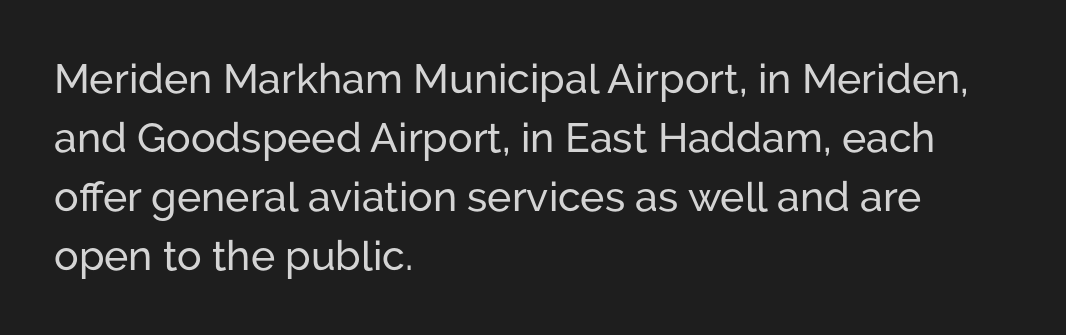
The image shows 41 px sans-serif type, upright; set left-aligned, normal line spacing (1.44x), normal letter spacing, not underlined; low stroke contrast and a medium x-height.
